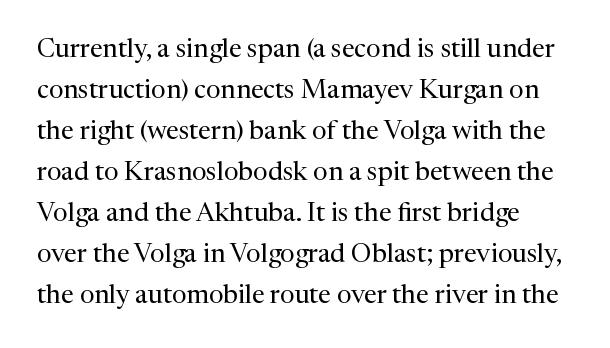
The image shows 26 px text type, upright; set normal line spacing (1.58x), normal letter spacing, not underlined.
